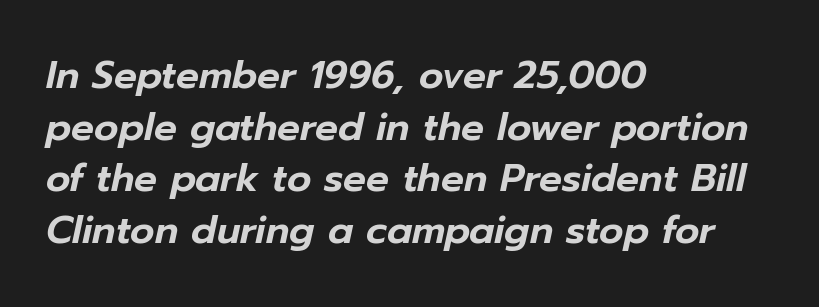
Proportional: the letters do not fall into vertical columns. Honestly, the letter spacing is just normal — you wouldn't notice it. Tall strokes in this sample are angled rather than plumb. Typeset ragged right — the left edge is the straight one. Underlining? Definitely not there. What's the leading like? Ordinary, nothing unusual.
